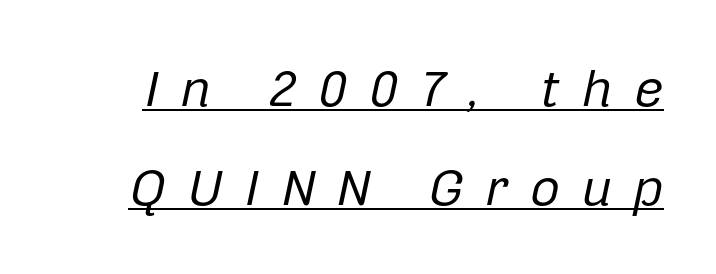
One glance says open: line gaps are wider than usual. The face used here is rendered with a markedly widened letterfit. Caption: face not bold, strokes unweighted. What decoration does the sample have? An underline. Spacing verdict: proportional, widths tailored to each character. When letters slant like this, we call the style italic.
